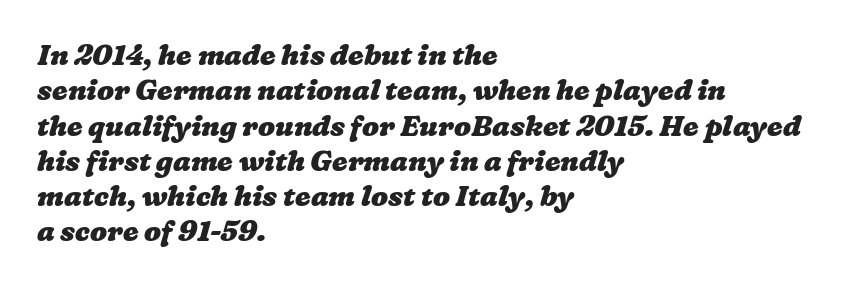
The image shows 28 px heavy, wide type; set left-aligned, normal line spacing (1.26x), normal letter spacing, not underlined; low stroke contrast and a medium x-height.
